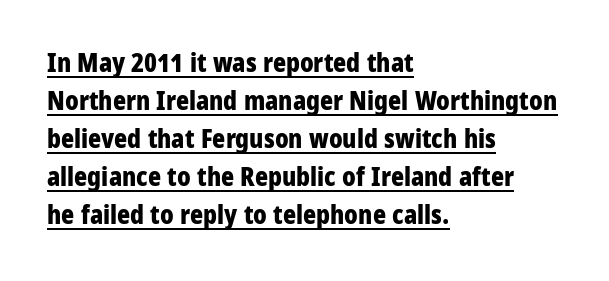
The image shows 25 px bold type, upright; set left-aligned, normal line spacing (1.52x), normal letter spacing, underlined.
